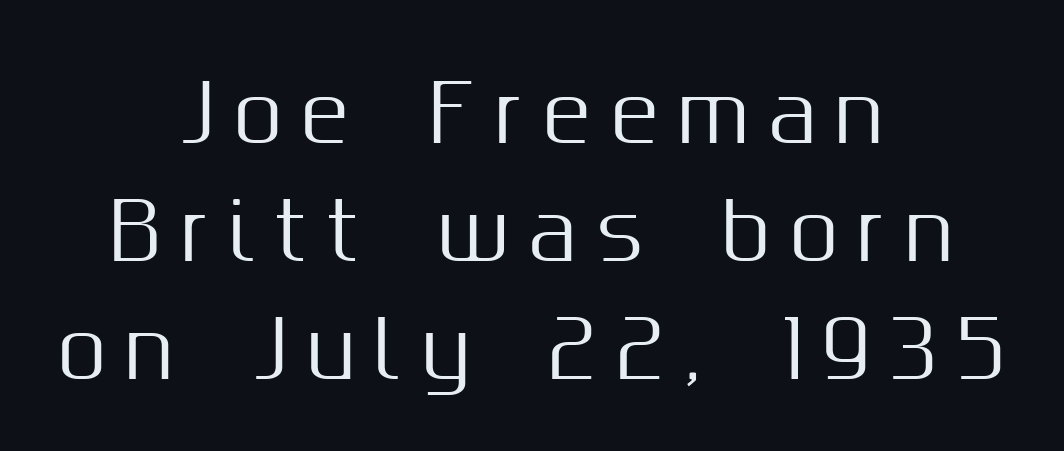
This sample has the flowing, uneven cadence of proportional lettering. The paragraph shown floats in the horizontal middle. The font family rendered here belongs to the sans-serif group. No word sits above an underline. Display-style spreading of the glyphs; the letterfit is very open.
